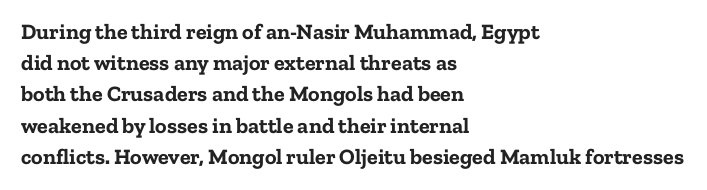
Q: Is the text bold? A: Yes.
Q: Is the text italic (slanted)? A: No, it is upright.
Q: Is the text underlined? A: No.
Q: How is the paragraph aligned? A: Left-aligned.
Q: Is the spacing between letters normal or unusually wide? A: Normal.
Q: Is the spacing between lines tight, normal or loose? A: Normal.
